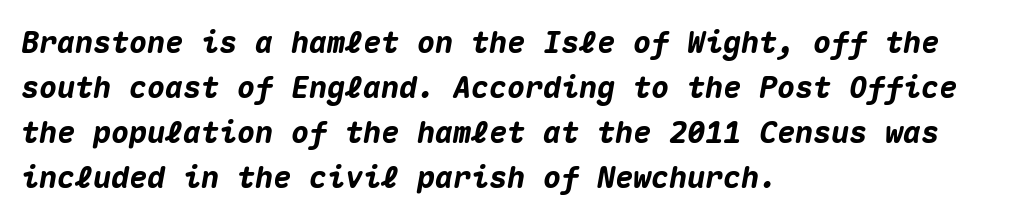
Caption: standard tracking, unaltered. The strip under each line holds only bare page. The rendering uses typewriter-style spacing with identical character cells. Looking at the ascenders, they clearly lean. The rendering uses a bold face; every stroke is thick and dark.
